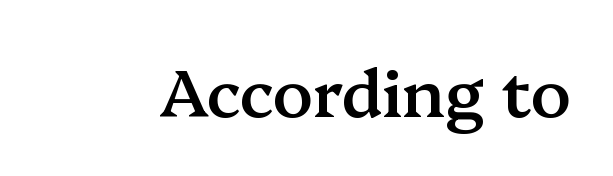
{"serif": "yes", "italic": "no", "bold": "semi", "weight": "semibold", "width": "normal", "stroke_contrast": "medium", "x_height": "medium", "monospaced": "no", "underline": "no", "letter_spacing": "normal", "letter_spacing_em": 0.0, "glyph_px": 66}
